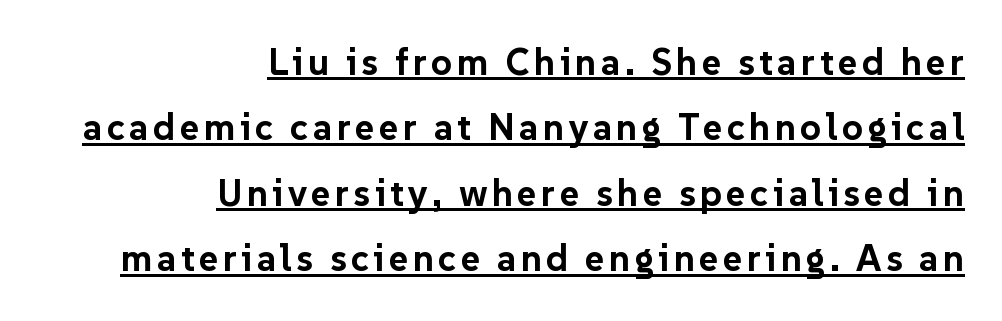
{"serif": "no", "italic": "no", "bold": "yes", "weight": "bold", "width": "normal", "stroke_contrast": "low", "x_height": "medium", "monospaced": "no", "underline": "yes", "align": "right", "line_spacing_ratio": 1.77, "glyph_px": 37}
